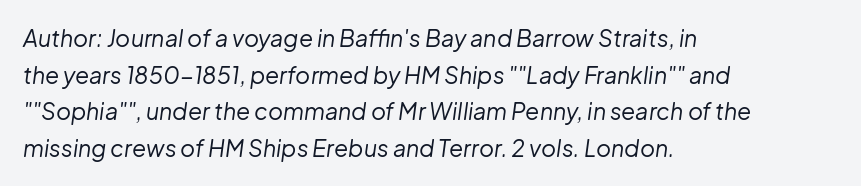
The image shows 23 px text type, italic (leaning right); set left-aligned, normal line spacing (1.59x), normal letter spacing, not underlined.
